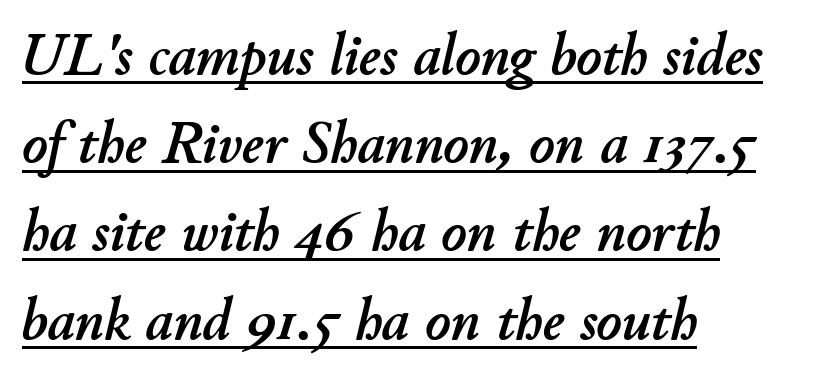
Q: Is the text italic (slanted)? A: Yes, it leans right by about 11 degrees.
Q: Is the text underlined? A: Yes.
Q: How is the paragraph aligned? A: Left-aligned.
Q: Is the spacing between letters normal or unusually wide? A: Normal.
Q: Is the spacing between lines tight, normal or loose? A: Normal.
Q: Width (condensed, normal, or wide)? A: Normal.
Q: Stroke contrast? A: Low.
Q: x-height? A: Small.
Q: Monospaced? A: No.
